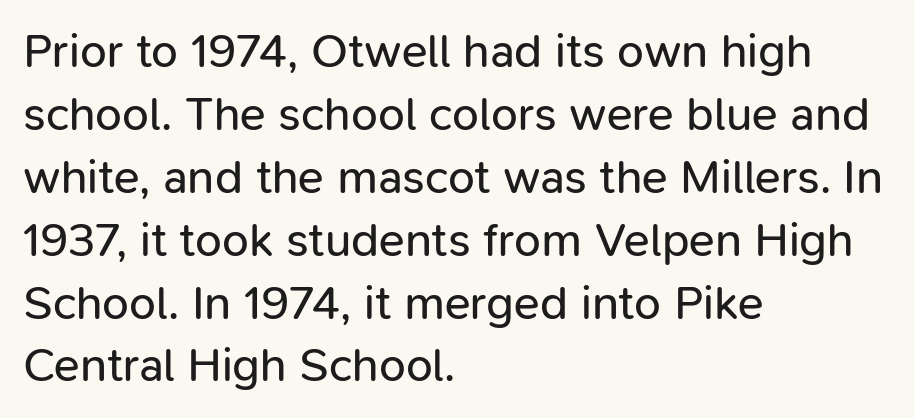
The ragged edge is on the right, which tells us the setting is flush left. Type style note: lacks serifs. A typesetter would call this zero additional tracking. The strokes are not fattened; the text isn't bold. Clear beneath every line of the passage.
